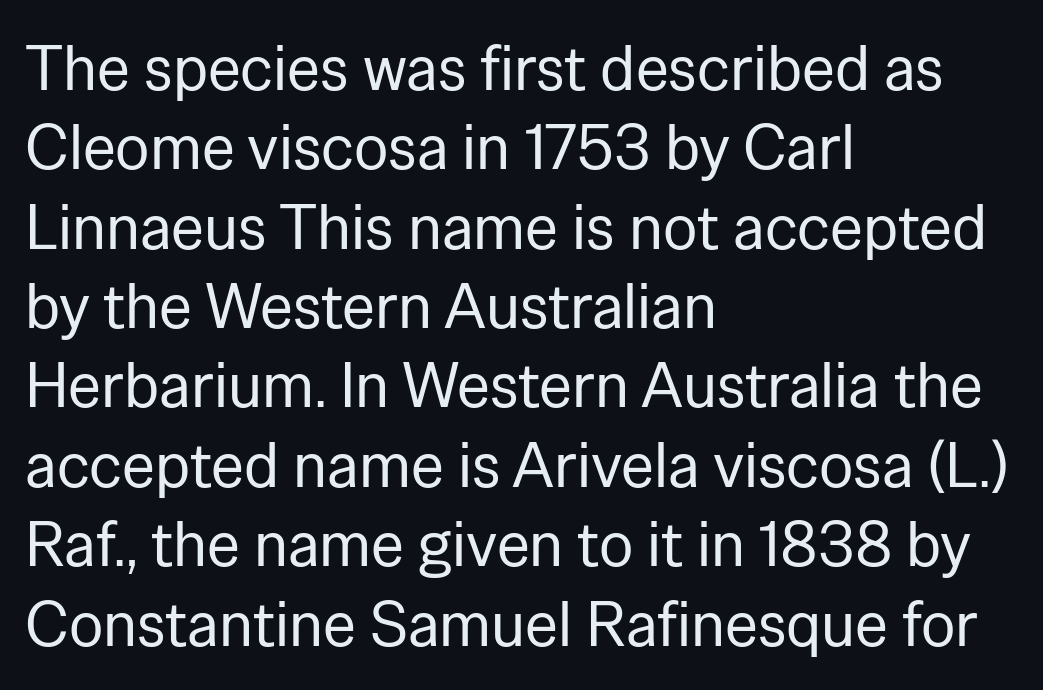
{"serif": "no", "italic": "no", "bold": "no", "weight": "regular", "width": "normal", "stroke_contrast": "low", "x_height": "medium", "monospaced": "no", "underline": "no", "align": "left", "line_spacing_ratio": 1.24, "letter_spacing": "normal", "letter_spacing_em": 0.0, "glyph_px": 64}
